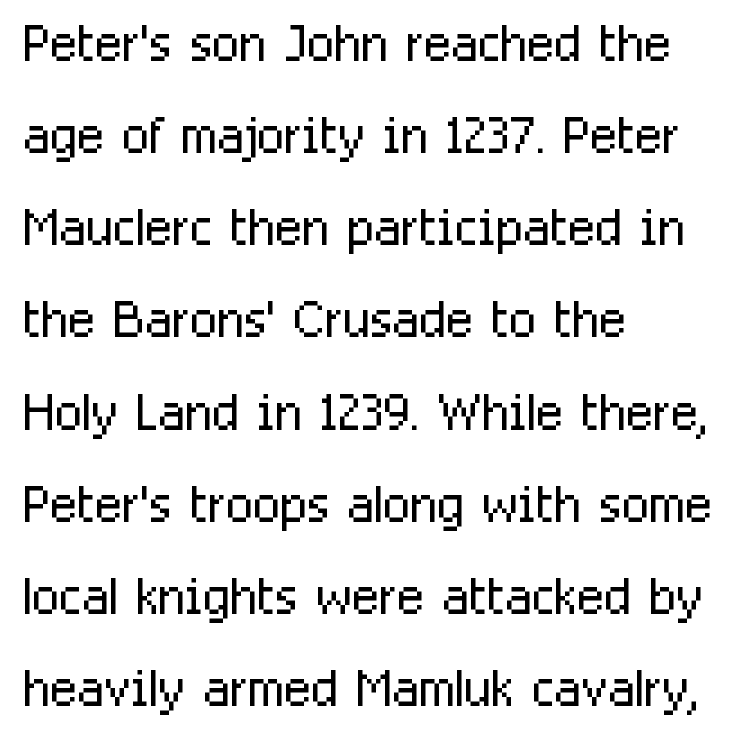
Q: Is the text bold? A: No.
Q: Is the text italic (slanted)? A: No, it is upright.
Q: Is the typeface a serif or a sans-serif typeface? A: Sans-serif.
Q: Is the text underlined? A: No.
Q: How is the paragraph aligned? A: Left-aligned.
Q: Is the spacing between letters normal or unusually wide? A: Normal.
Q: Is the spacing between lines tight, normal or loose? A: Normal.
Q: Width (condensed, normal, or wide)? A: Condensed.
Q: Stroke contrast? A: Low.
Q: x-height? A: Medium.
Q: Monospaced? A: No.
